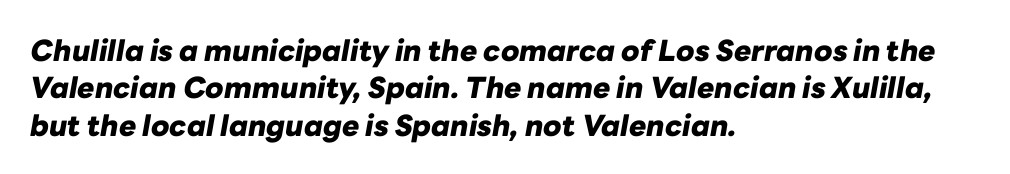
Compared with a centered layout, this one pins lines to the left instead. Observe the lean: these are italic letterforms. Is the letter spacing exaggerated? No — it looks like the ordinary default. The rendering uses natural spacing where letterforms have individual widths.
